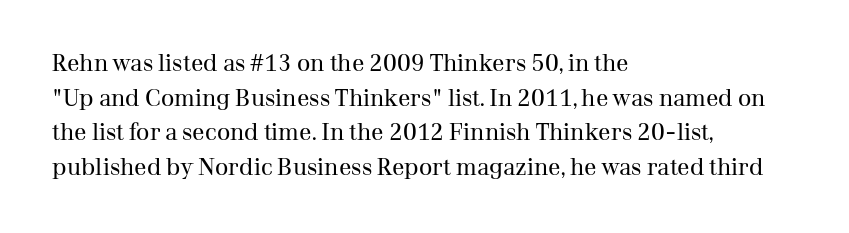
The image shows 23 px text type, upright; set left-aligned, normal line spacing (1.51x), normal letter spacing, not underlined.
